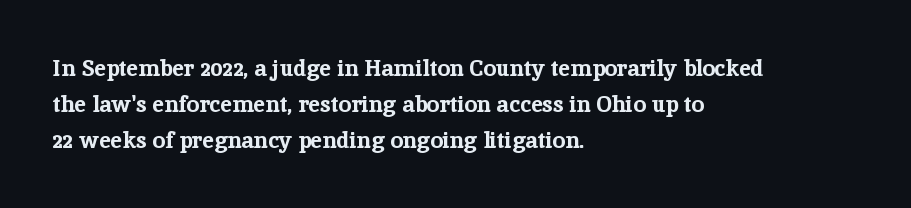
Notice how descenders clear the ascenders below comfortably — that's standard leading. The sample has been set heavy, in full bold. Italic? Not at all — the glyphs are vertical. A bare baseline throughout the passage. The rag falls on the right side of this text block. Inter-character spacing is left at the font's built-in metrics.
